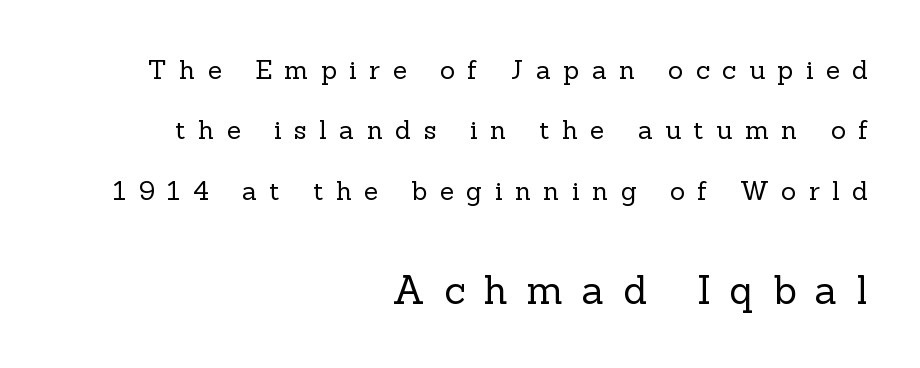
{"serif": "yes", "italic": "no", "bold": "no", "weight": "regular", "width": "normal", "x_height": "medium", "monospaced": "no", "underline": "no", "align": "right", "line_spacing": "loose", "line_spacing_ratio": 2.32, "letter_spacing": "wide", "letter_spacing_em": 0.48, "larger_block": "second", "size_ratio": 1.5, "glyph_px": 39}
